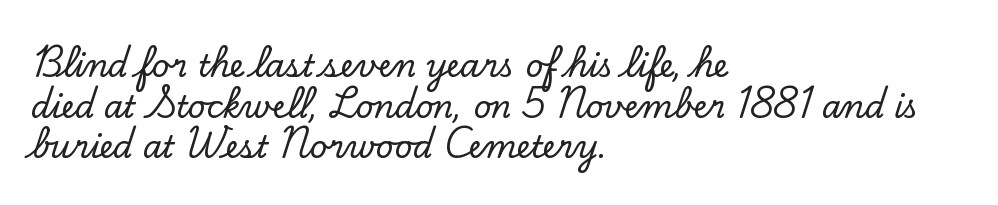
{"serif": "yes", "width": "normal", "stroke_contrast": "low", "x_height": "small", "monospaced": "no", "underline": "no", "align": "left", "line_spacing": "normal", "line_spacing_ratio": 1.31, "letter_spacing": "normal", "letter_spacing_em": 0.0, "glyph_px": 31}
